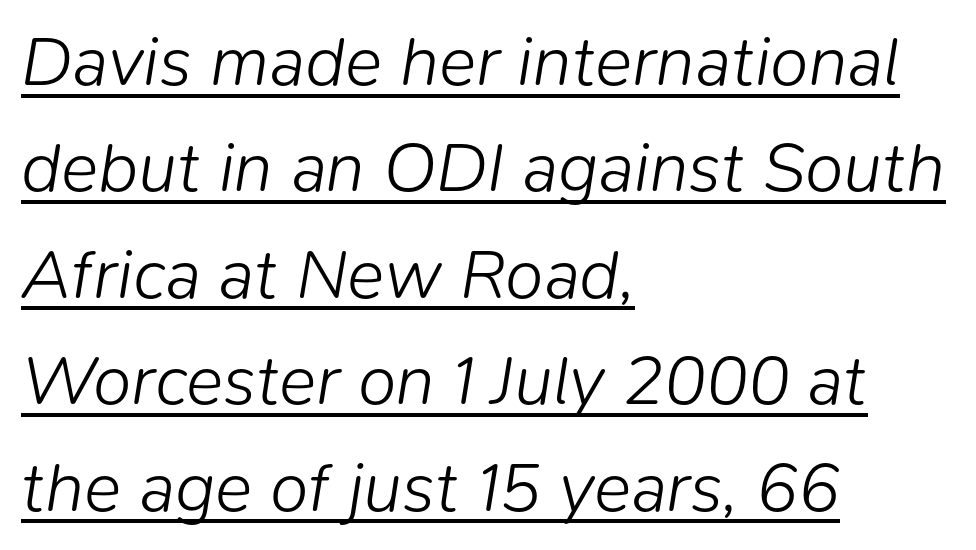
Q: Is the text bold? A: No.
Q: Is the text italic (slanted)? A: Yes, it leans right by about 9 degrees.
Q: Is the text underlined? A: Yes.
Q: How is the paragraph aligned? A: Left-aligned.
Q: Is the spacing between letters normal or unusually wide? A: Normal.
Q: Is the spacing between lines tight, normal or loose? A: Normal.
Q: Width (condensed, normal, or wide)? A: Normal.
Q: Stroke contrast? A: Low.
Q: x-height? A: Medium.
Q: Monospaced? A: No.
